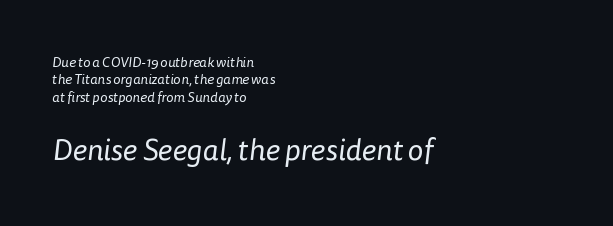
The image shows 30 px regular-weight sans-serif type; set left-aligned, normal line spacing (1.25x), normal letter spacing, not underlined; the second (bottom) block is 2.14x larger; low stroke contrast and a medium x-height.
